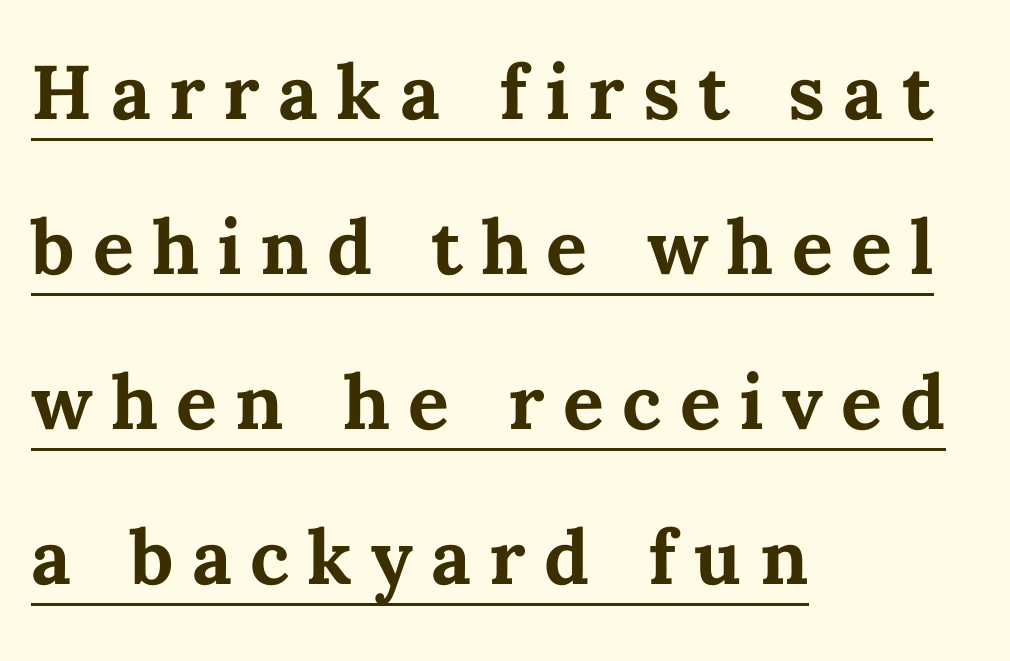
The image shows 76 px bold type, upright; set left-aligned, loose line spacing (2.04x), unusually wide letter spacing (+0.24 em), underlined; medium stroke contrast and a medium x-height.
